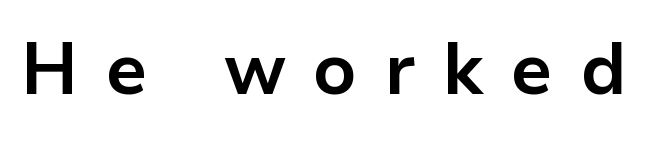
{"serif": "no", "italic": "no", "bold": "yes", "weight": "bold", "width": "normal", "stroke_contrast": "low", "x_height": "medium", "monospaced": "no", "underline": "no", "letter_spacing": "wide", "letter_spacing_em": 0.38, "glyph_px": 72}
